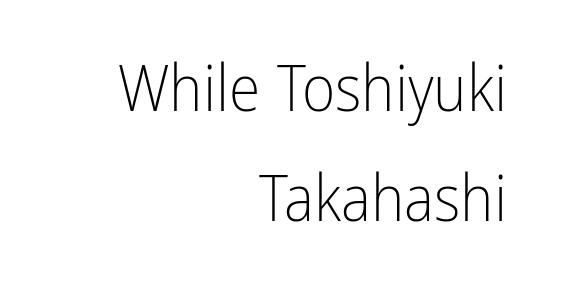
The image shows 64 px light, condensed sans-serif type, upright; set right-aligned, line spacing 1.72x, normal letter spacing, not underlined; low stroke contrast and a medium x-height.
